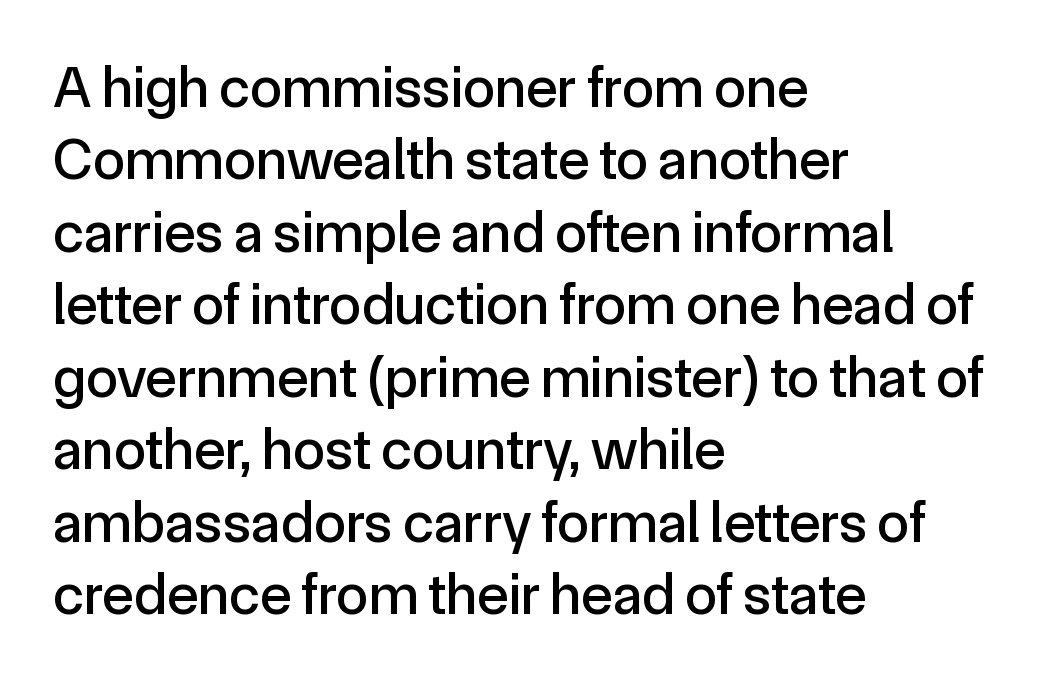
{"serif": "no", "italic": "no", "width": "normal", "x_height": "medium", "monospaced": "no", "underline": "no", "align": "left", "line_spacing": "normal", "line_spacing_ratio": 1.25, "letter_spacing": "normal", "letter_spacing_em": 0.0, "glyph_px": 58}
